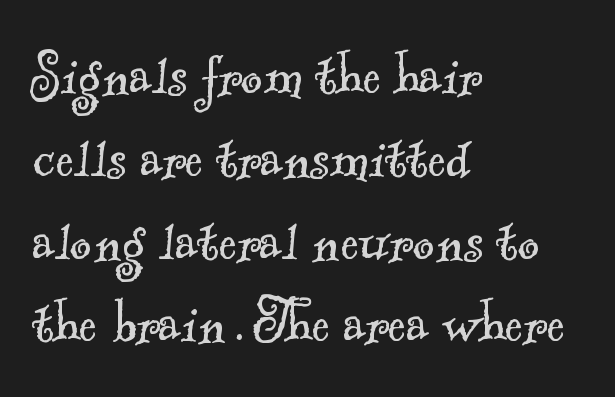
Q: Is the text bold? A: No.
Q: Is the typeface a serif or a sans-serif typeface? A: Serif.
Q: Is the text underlined? A: No.
Q: How is the paragraph aligned? A: Left-aligned.
Q: Is the spacing between letters normal or unusually wide? A: Normal.
Q: Width (condensed, normal, or wide)? A: Normal.
Q: x-height? A: Small.
Q: Monospaced? A: No.
